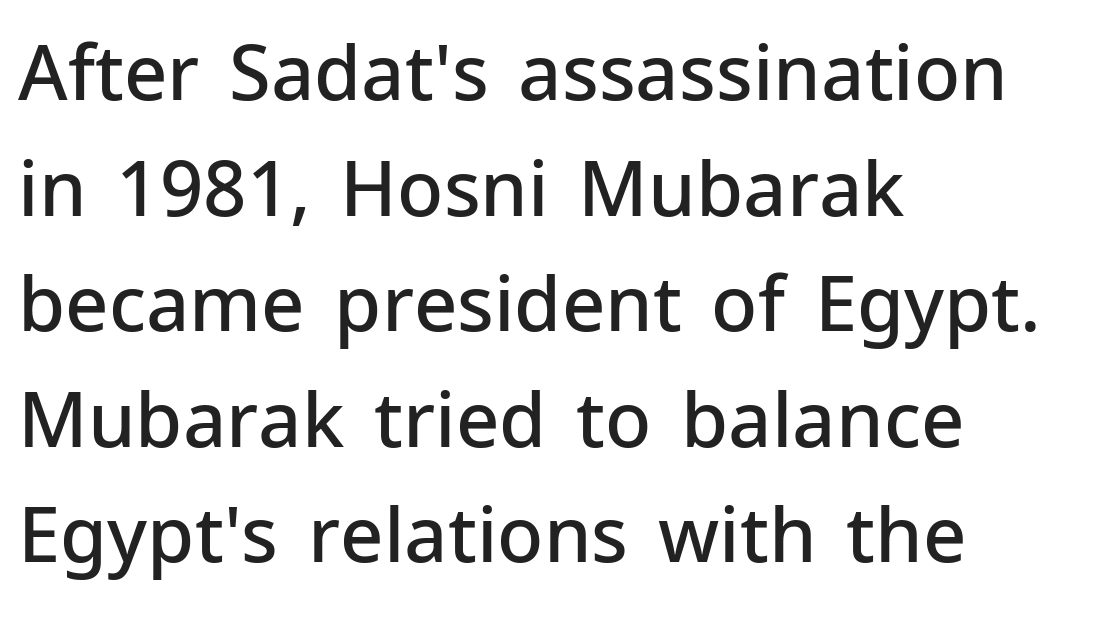
{"serif": "no", "italic": "no", "bold": "semi", "weight": "semibold", "width": "normal", "stroke_contrast": "low", "x_height": "medium", "monospaced": "no", "underline": "no", "align": "left", "line_spacing": "normal", "line_spacing_ratio": 1.52, "letter_spacing": "normal", "letter_spacing_em": 0.0, "glyph_px": 76}
